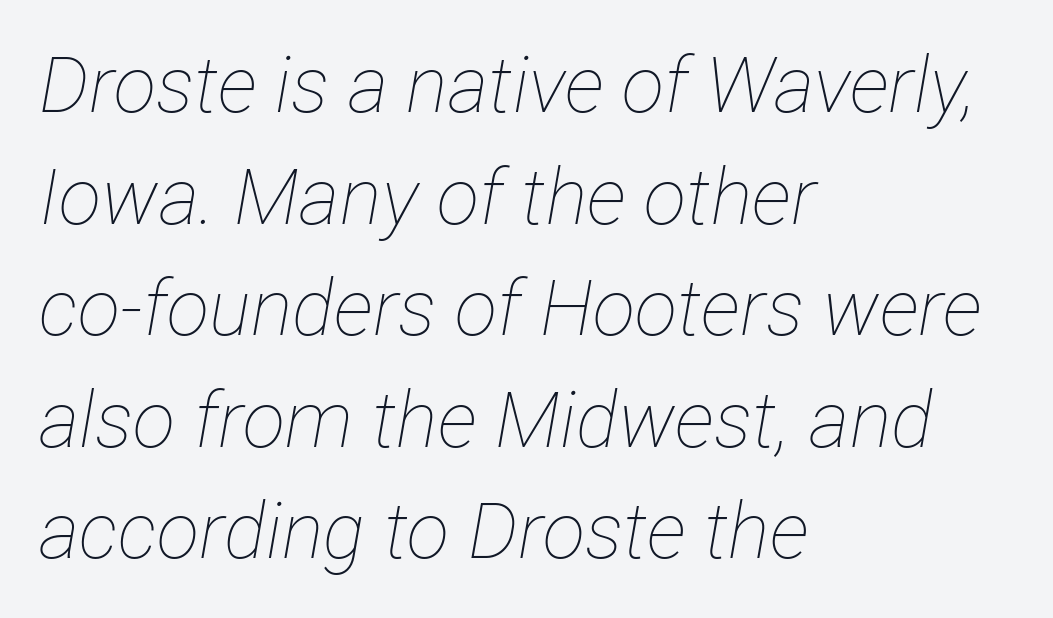
Clear beneath every line of the passage. In CSS terms this would be text-align: left. The horizontal fit of the characters is conventional and even. These lines are rendered in a variable-pitch font.
